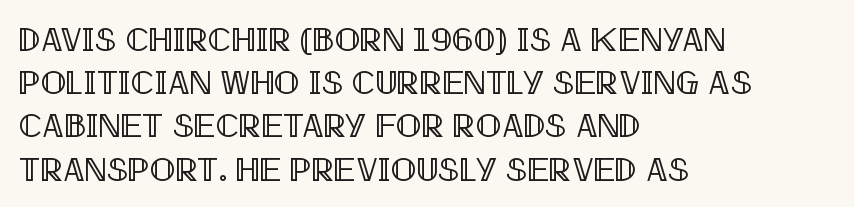
The image shows 34 px condensed type, upright; set left-aligned, normal line spacing (1.27x), normal letter spacing, not underlined; a large x-height.
